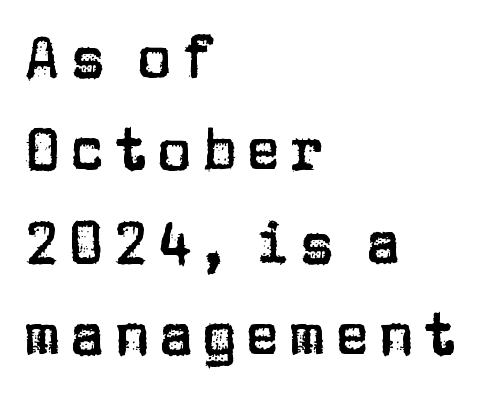
What kind of face is this? One without serifs — a sans. Note the varied advance widths — an 'i' is clearly narrower than an 'm'. The space between consecutive lines is moderate. Unlike italic type, these characters show no tilt at all. The typesetter chose a ragged-right arrangement here. Letters rest on an invisible, unmarked baseline.
